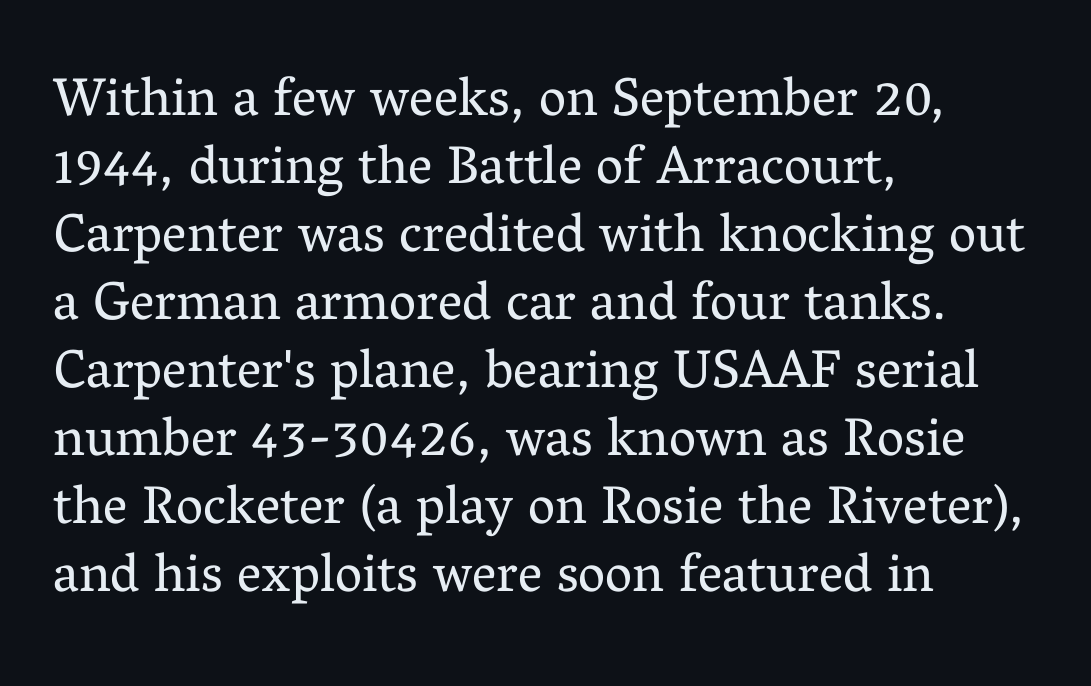
{"serif": "yes", "italic": "no", "bold": "no", "weight": "regular", "width": "normal", "stroke_contrast": "medium", "x_height": "medium", "monospaced": "no", "underline": "no", "align": "left", "line_spacing": "normal", "line_spacing_ratio": 1.26, "letter_spacing": "normal", "letter_spacing_em": 0.0, "glyph_px": 54}
